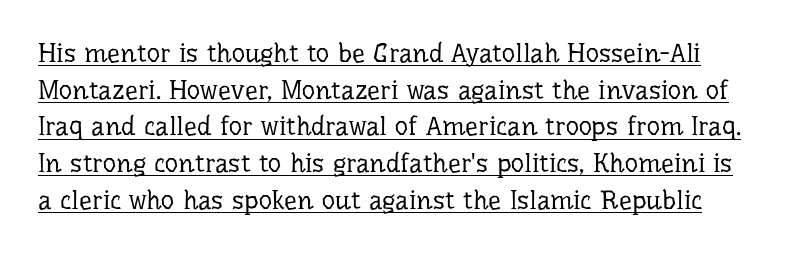
Q: Is the text bold? A: No.
Q: Is the text italic (slanted)? A: No, it is upright.
Q: Is the text underlined? A: Yes.
Q: Is the spacing between letters normal or unusually wide? A: Normal.
Q: Is the spacing between lines tight, normal or loose? A: Normal.
